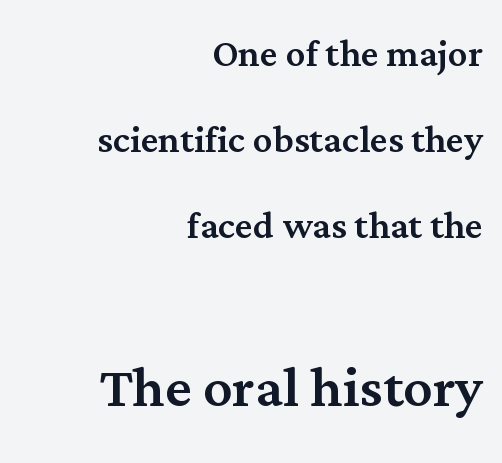
You could not count columns in this text — the font is proportionally spaced. Bigger letters appear in the bottom chunk; the top chunk is reduced. In terms of letterspacing, this is plain default setting. Rule under the text: the space is simply empty. To sum up the face: it has serifs.
